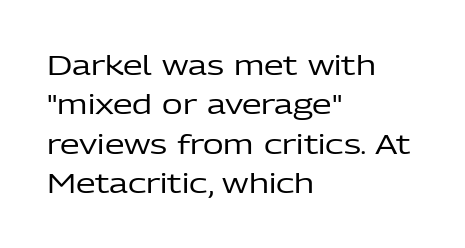
The image shows 28 px regular-weight sans-serif type, upright; set left-aligned, normal line spacing (1.41x), normal letter spacing, not underlined; low stroke contrast and a medium x-height.
